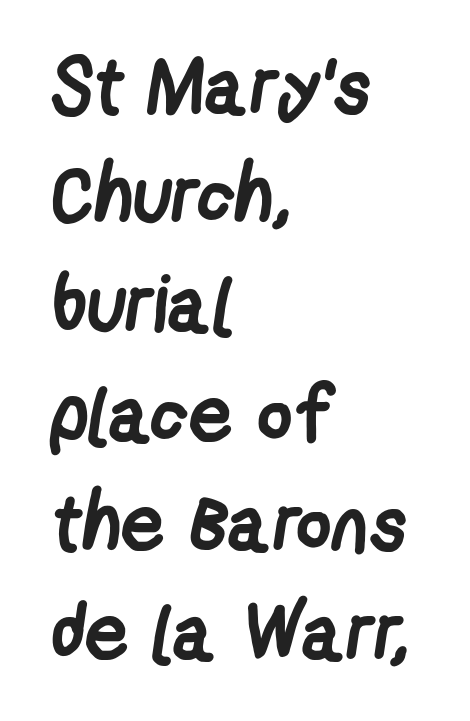
The image shows 78 px semibold, condensed sans-serif type; set left-aligned, normal line spacing (1.4x), normal letter spacing, not underlined; low stroke contrast and a medium x-height.
